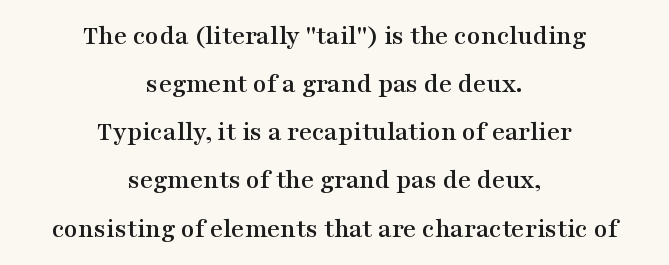
{"serif": "yes", "italic": "no", "width": "wide", "stroke_contrast": "medium", "x_height": "medium", "monospaced": "no", "underline": "no", "align": "center", "line_spacing_ratio": 1.72, "letter_spacing": "normal", "letter_spacing_em": 0.0, "glyph_px": 28}
